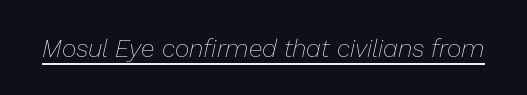
Q: Is the text bold? A: No.
Q: Is the text italic (slanted)? A: Yes, it leans right by about 13 degrees.
Q: Is the text underlined? A: Yes.
Q: Is the spacing between letters normal or unusually wide? A: Normal.
